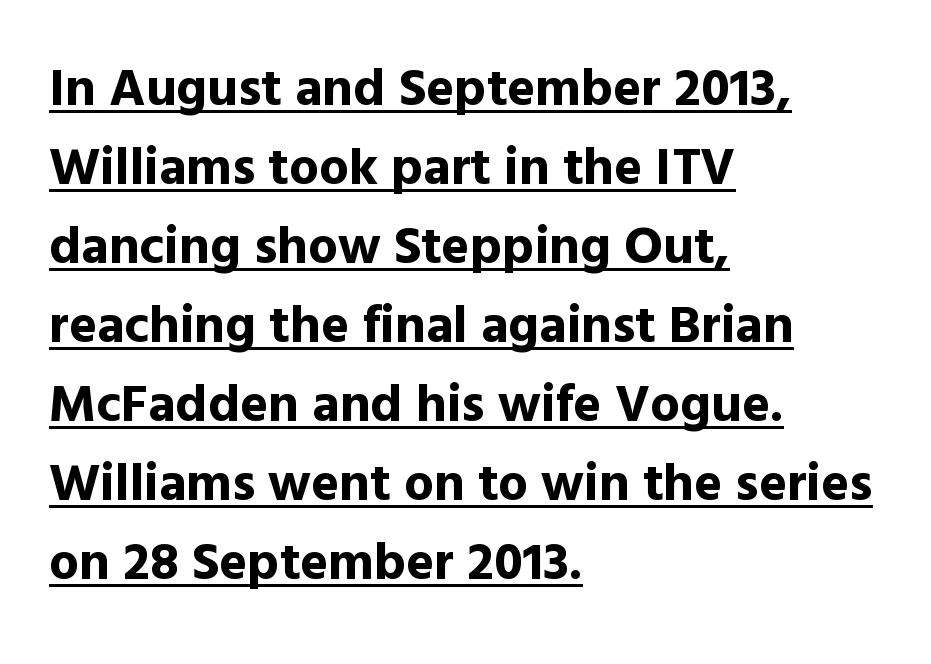
Chunky letters — that's bold for sure. The characters display no serif detailing; their extremities are plain. If you measured baseline to baseline, you'd find a middling distance. Students, note that the glyphs here touch the page at normal intervals. Italic? Not at all — the glyphs are vertical. These lines are rendered in a variable-pitch font.
